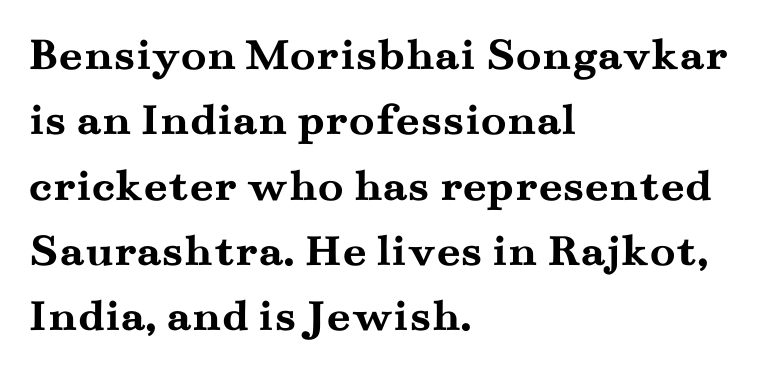
Q: Is the text bold? A: Yes.
Q: Is the text italic (slanted)? A: No, it is upright.
Q: Is the typeface a serif or a sans-serif typeface? A: Serif.
Q: Is the text underlined? A: No.
Q: How is the paragraph aligned? A: Left-aligned.
Q: Is the spacing between letters normal or unusually wide? A: Normal.
Q: Is the spacing between lines tight, normal or loose? A: Normal.
Q: Width (condensed, normal, or wide)? A: Wide.
Q: Stroke contrast? A: Medium.
Q: x-height? A: Small.
Q: Monospaced? A: No.
